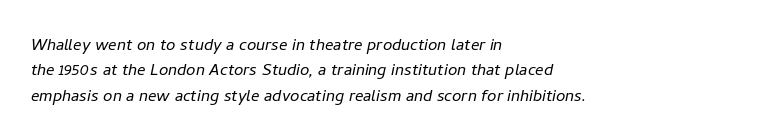
The image shows 21 px text type, italic (leaning right); set left-aligned, line spacing 1.21x, normal letter spacing, not underlined.
